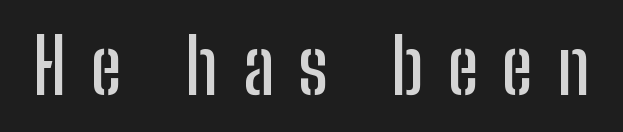
Do the characters align in a grid? No, the font is proportional. Does the type have serifs? No, each stem ends abruptly. Unlike italic type, these characters show no tilt at all. The horizontal fit of the characters is loose and conspicuously gappy. Check under the words: just untouched page.
